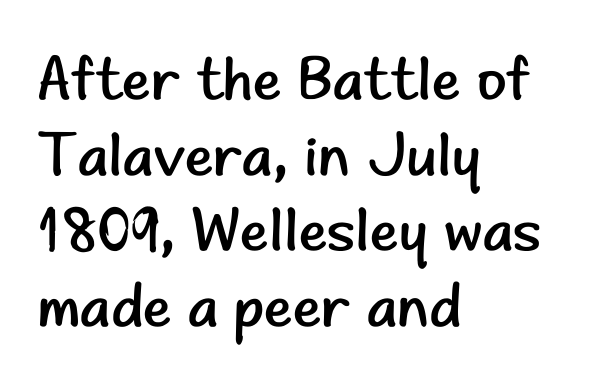
Standard letterfit; no display-style spreading of the glyphs. The typesetter chose a ragged-right arrangement here. Clear beneath every line of the passage. Summary of weight: not heavy and not bold.
